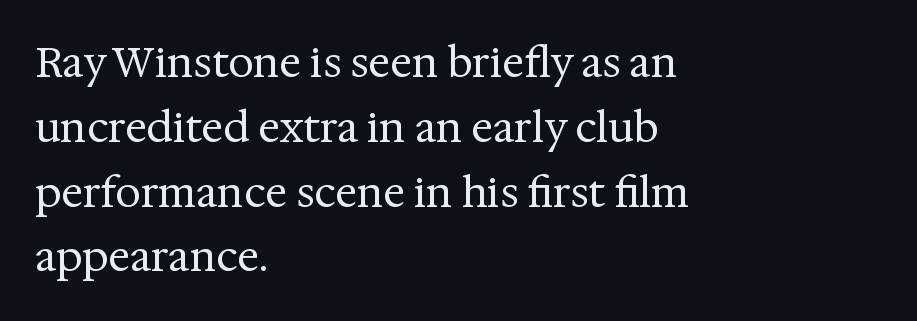
Q: Is the text bold? A: No.
Q: Is the text italic (slanted)? A: No, it is upright.
Q: Is the typeface a serif or a sans-serif typeface? A: Serif.
Q: Is the text underlined? A: No.
Q: How is the paragraph aligned? A: Left-aligned.
Q: Is the spacing between letters normal or unusually wide? A: Normal.
Q: Is the spacing between lines tight, normal or loose? A: Normal.
Q: Width (condensed, normal, or wide)? A: Normal.
Q: Stroke contrast? A: Medium.
Q: x-height? A: Medium.
Q: Monospaced? A: No.
